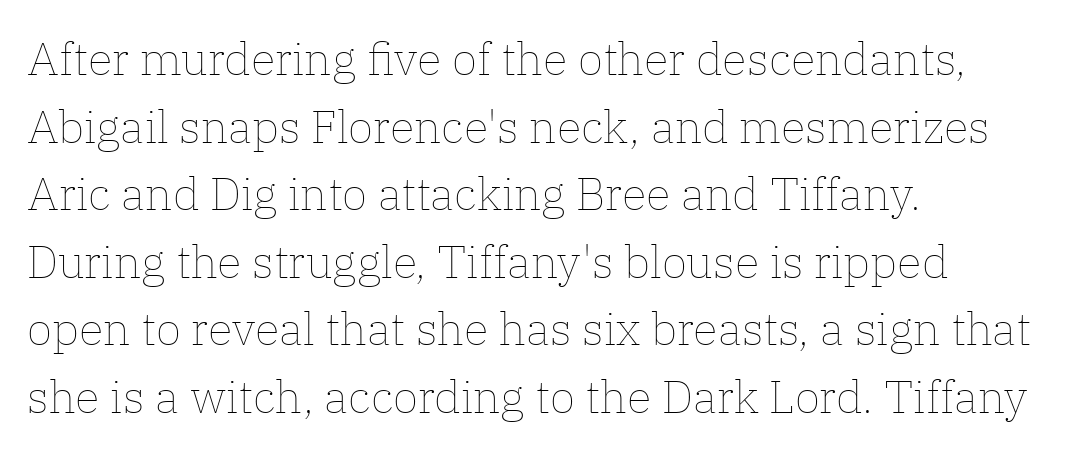
The image shows 46 px thin type, upright; set left-aligned, normal line spacing (1.47x), normal letter spacing, not underlined; low stroke contrast and a medium x-height.
